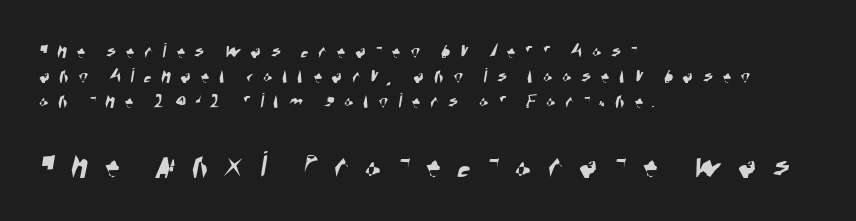
Q: Is the typeface a serif or a sans-serif typeface? A: Sans-serif.
Q: Is the text underlined? A: No.
Q: How is the paragraph aligned? A: Left-aligned.
Q: Is the spacing between letters normal or unusually wide? A: Unusually wide.
Q: Is the spacing between lines tight, normal or loose? A: Tight.
Q: Which block of text is set in a larger size, the first (top) or the second (bottom)? A: The second (bottom) one.
Q: Width (condensed, normal, or wide)? A: Condensed.
Q: Stroke contrast? A: High.
Q: x-height? A: Large.
Q: Monospaced? A: No.
